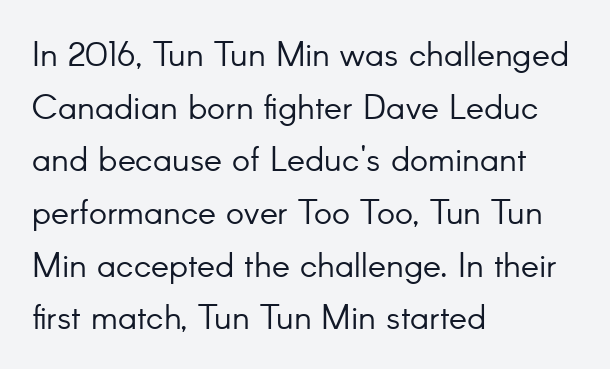
Q: Is the text bold? A: No.
Q: Is the text italic (slanted)? A: No, it is upright.
Q: Is the typeface a serif or a sans-serif typeface? A: Sans-serif.
Q: Is the text underlined? A: No.
Q: How is the paragraph aligned? A: Left-aligned.
Q: Is the spacing between letters normal or unusually wide? A: Normal.
Q: Is the spacing between lines tight, normal or loose? A: Normal.
Q: Width (condensed, normal, or wide)? A: Normal.
Q: Stroke contrast? A: Low.
Q: x-height? A: Small.
Q: Monospaced? A: No.
